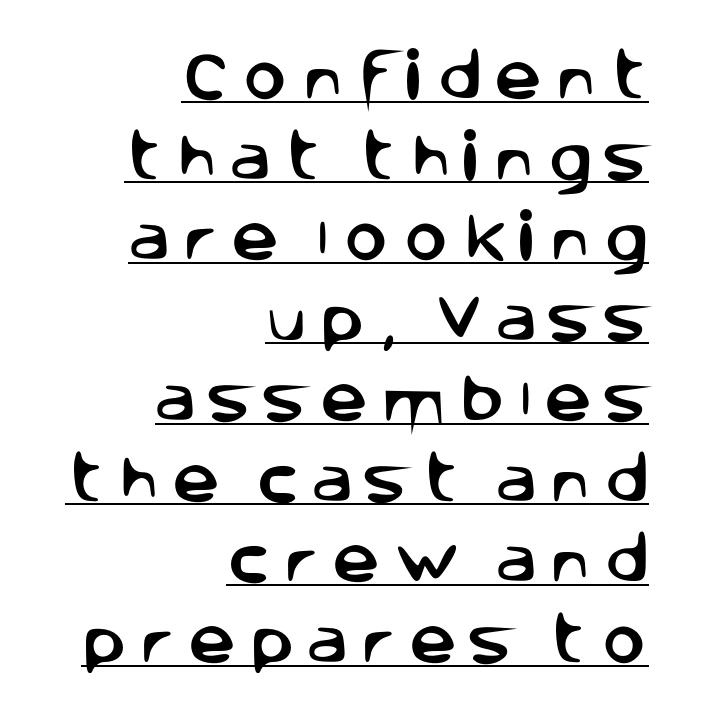
Q: Is the text italic (slanted)? A: No, it is upright.
Q: Is the typeface a serif or a sans-serif typeface? A: Sans-serif.
Q: Is the text underlined? A: Yes.
Q: How is the paragraph aligned? A: Right-aligned.
Q: Is the spacing between letters normal or unusually wide? A: Unusually wide.
Q: Is the spacing between lines tight, normal or loose? A: Normal.
Q: Width (condensed, normal, or wide)? A: Normal.
Q: Stroke contrast? A: Low.
Q: x-height? A: Large.
Q: Monospaced? A: No.
